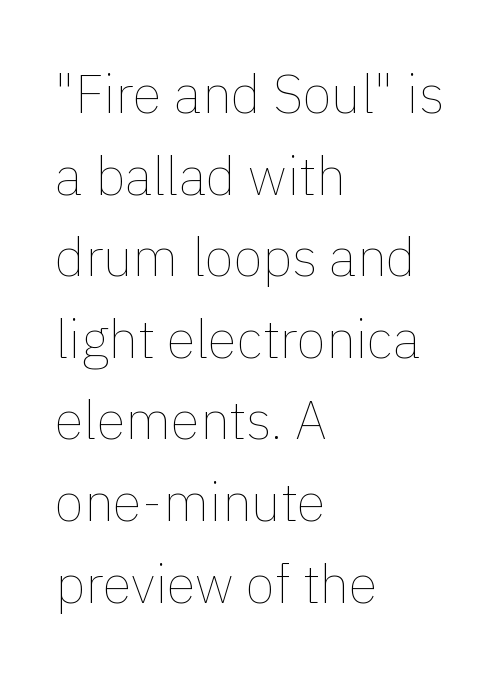
Every stem runs plumb, perpendicular to the baseline. Each new line begins a customary step beneath the previous one. Students, note that the glyphs here touch the page at normal intervals. Leftover space on each line is placed entirely after the last word. Stems here are at most as thick as an everyday book face. Only glyphs here, with clear space below each row.
